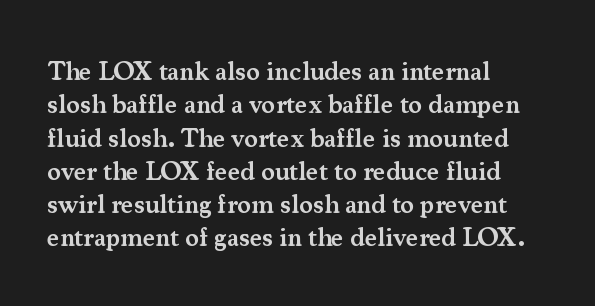
The image shows 26 px text type, upright; set left-aligned, normal line spacing (1.28x), normal letter spacing, not underlined.
